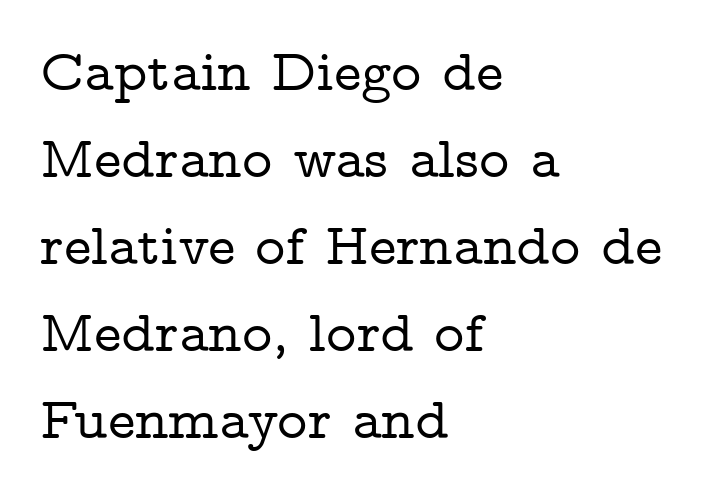
{"serif": "yes", "italic": "no", "width": "wide", "stroke_contrast": "low", "x_height": "medium", "monospaced": "no", "underline": "no", "align": "left", "line_spacing": "normal", "line_spacing_ratio": 1.5, "letter_spacing": "normal", "letter_spacing_em": 0.0, "glyph_px": 58}
